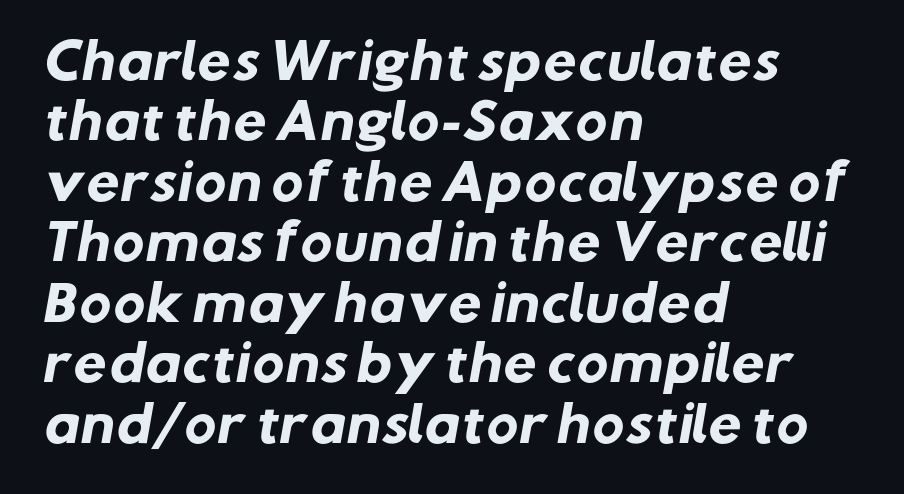
Where is the straight margin? On the left. Plain, unruled lines of type. Think of a printed novel: that variable character pitch is what you see here. Regarding leading, the lines here are spaced in the standard way. The rendering uses a bold face; every stroke is thick and dark.
